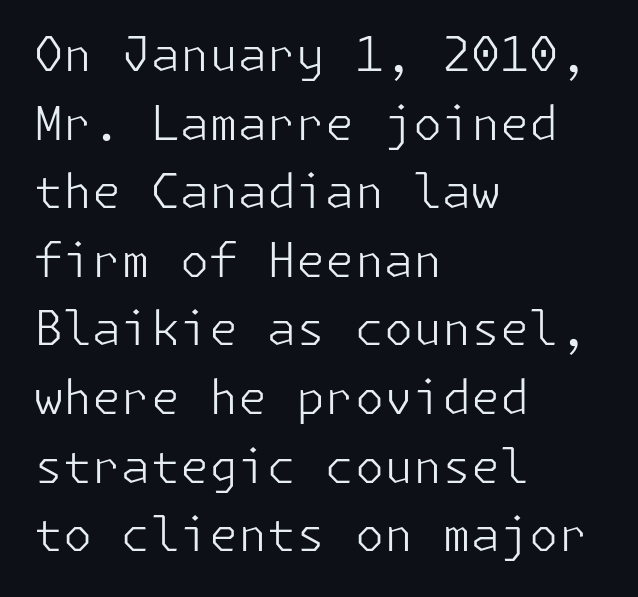
{"serif": "no", "italic": "no", "bold": "no", "weight": "light", "width": "normal", "stroke_contrast": "low", "x_height": "medium", "underline": "no", "align": "left", "line_spacing": "normal", "line_spacing_ratio": 1.46, "letter_spacing": "normal", "letter_spacing_em": 0.0, "glyph_px": 47}
